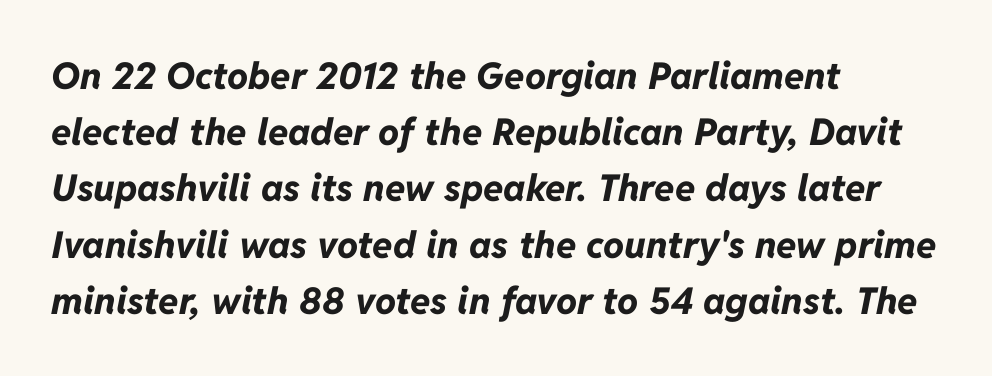
{"italic": "yes", "lean": "right", "slant_degrees": 11, "bold": "yes", "weight": "bold", "width": "normal", "stroke_contrast": "low", "x_height": "medium", "monospaced": "no", "underline": "no", "align": "left", "line_spacing": "normal", "line_spacing_ratio": 1.52, "letter_spacing": "normal", "letter_spacing_em": 0.0, "glyph_px": 37}
